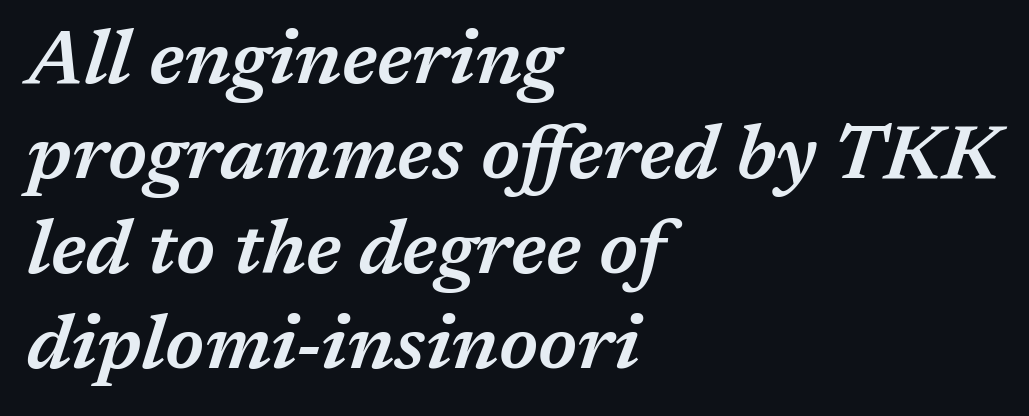
Evenly set lines give the paragraph a standard silhouette. The baseline area is clear. Varying glyph widths throughout — classic text-font behaviour. The lettering tilts uniformly, giving the passage an italic look. Compared with typical body copy, the letter spacing here is the same. This is the in-between weight designers call semibold or demi.
